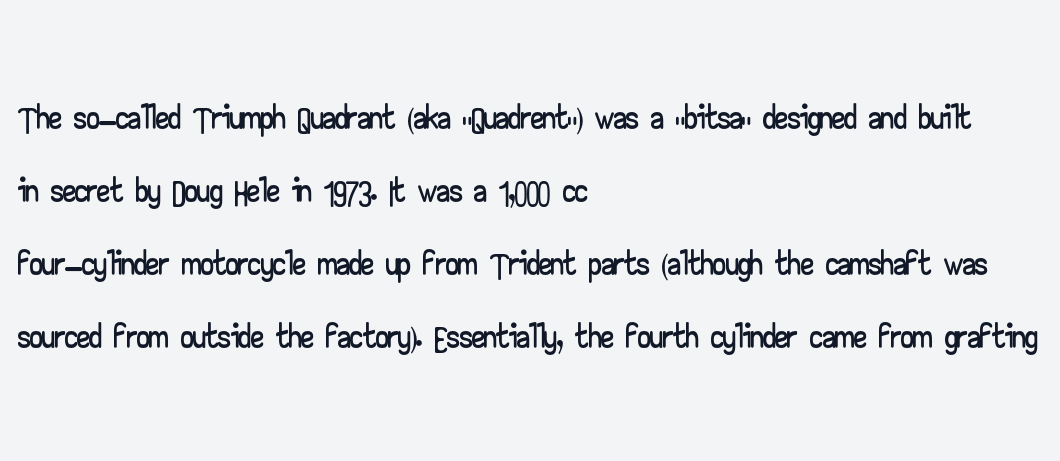
The image shows 51 px wide sans-serif type, upright; set left-aligned, normal line spacing (1.43x), normal letter spacing, not underlined; low stroke contrast and a small x-height.
